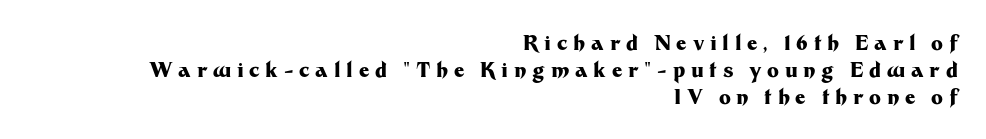
Q: Is the text bold? A: Yes.
Q: Is the text italic (slanted)? A: No, it is upright.
Q: Is the text underlined? A: No.
Q: How is the paragraph aligned? A: Right-aligned.
Q: Is the spacing between letters normal or unusually wide? A: Unusually wide.
Q: Is the spacing between lines tight, normal or loose? A: Normal.
